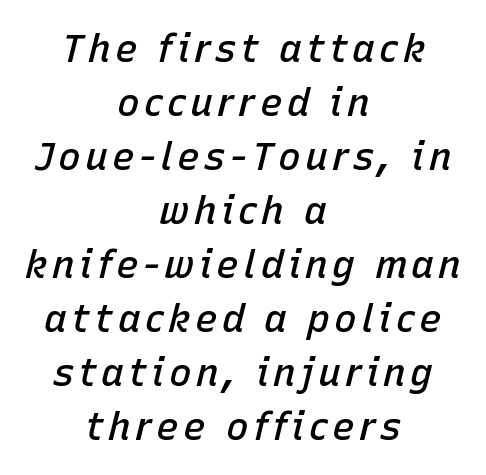
Q: Is the text bold? A: Semi-bold.
Q: Is the text italic (slanted)? A: Yes, it leans right by about 15 degrees.
Q: Is the text underlined? A: No.
Q: How is the paragraph aligned? A: Centered.
Q: Is the spacing between lines tight, normal or loose? A: Normal.
Q: Width (condensed, normal, or wide)? A: Normal.
Q: Stroke contrast? A: Low.
Q: x-height? A: Medium.
Q: Monospaced? A: No.
